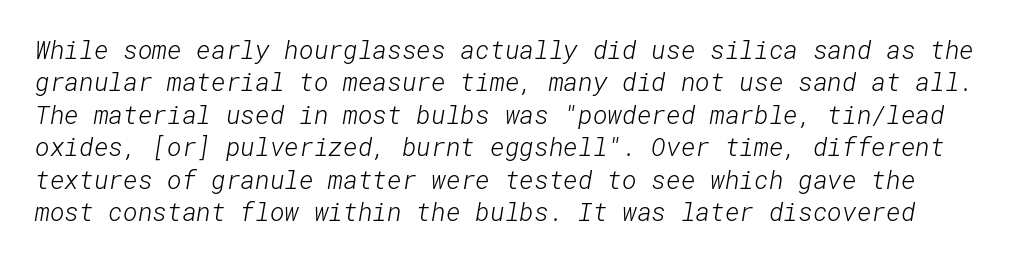
This rendering features lettering with no underline. Line spacing here is normal. Vertical stems look standard width or narrower in stroke. Characters follow at the spacing the type designer built in.
